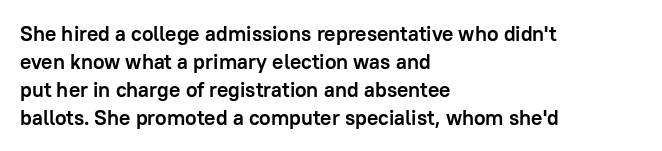
The image shows 21 px bold type, upright; set left-aligned, normal line spacing (1.33x), normal letter spacing, not underlined.
